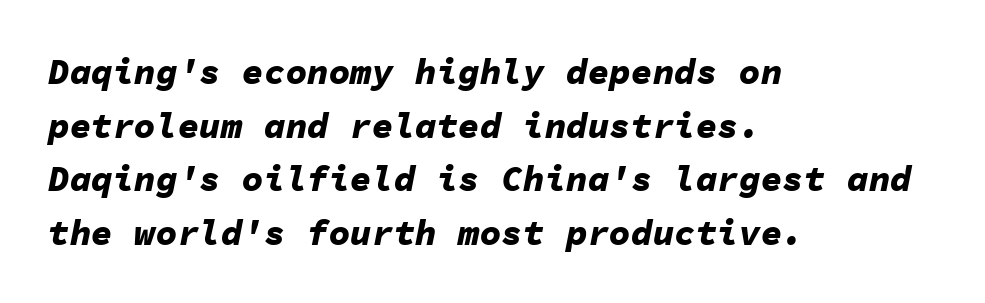
The image shows 36 px bold type, italic (leaning right), monospaced; set left-aligned, normal line spacing (1.49x), normal letter spacing, not underlined; low stroke contrast and a medium x-height.
